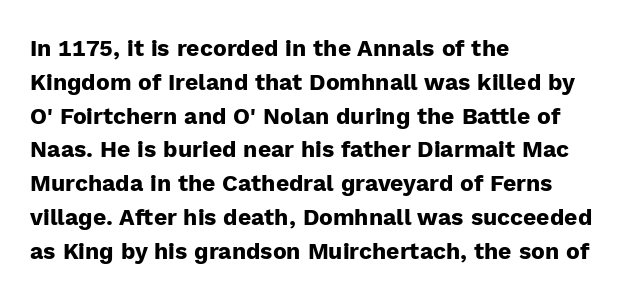
{"italic": "no", "bold": "yes", "underline": "no", "align": "left", "line_spacing": "normal", "line_spacing_ratio": 1.47, "letter_spacing": "normal", "letter_spacing_em": 0.0, "glyph_px": 23}
